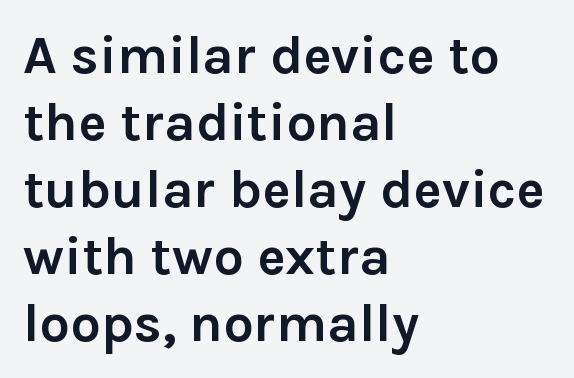
Rendered with straight, roman letterforms. Caption: bold face, heavy strokes. The paragraph has a hard left edge and a soft right edge. Nothing unusual about the tracking: characters are spaced as the font intends. Anything drawn beneath the words? Only blank space.
